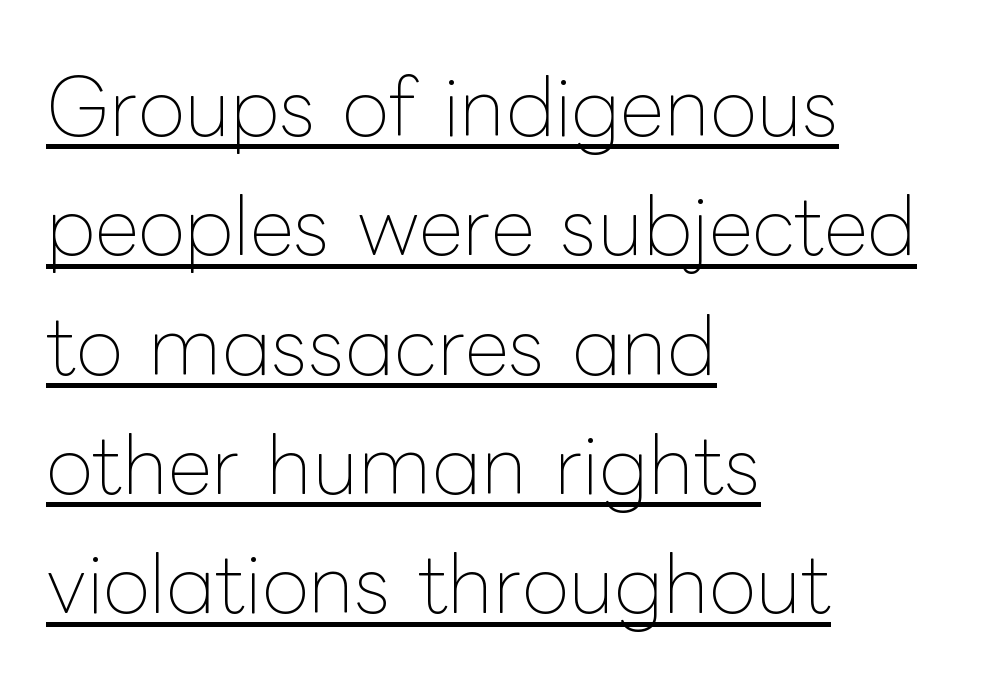
{"italic": "no", "bold": "no", "weight": "thin", "width": "normal", "stroke_contrast": "low", "x_height": "medium", "monospaced": "no", "underline": "yes", "align": "left", "line_spacing": "normal", "line_spacing_ratio": 1.55, "letter_spacing": "normal", "letter_spacing_em": 0.0, "glyph_px": 77}
